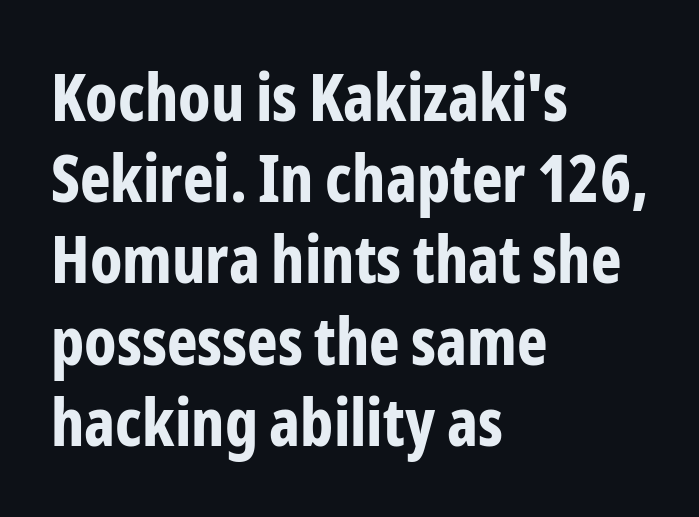
The image shows 65 px bold, condensed sans-serif type, upright; set left-aligned, normal line spacing (1.25x), normal letter spacing, not underlined; low stroke contrast and a medium x-height.
